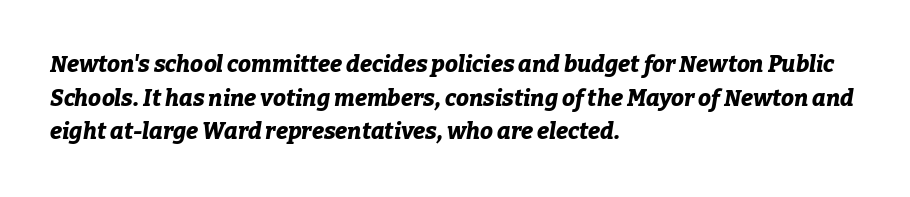
Type without underlining. Between one letter and the next there's only the usual sliver of space. Caption: multi-line text, flush left, ragged right. In terms of posture, this sample is oblique. Leading matches the norm, producing a regular column.
